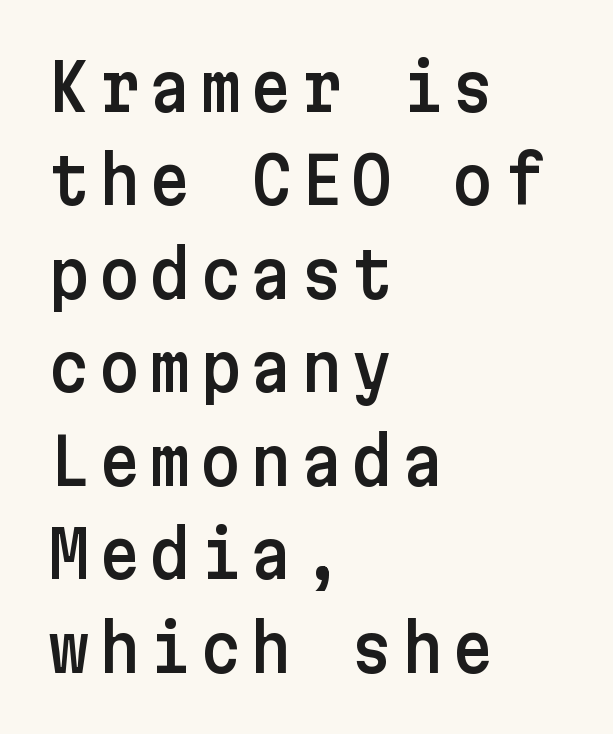
{"serif": "no", "italic": "no", "width": "normal", "stroke_contrast": "low", "x_height": "medium", "underline": "no", "align": "left", "line_spacing": "normal", "line_spacing_ratio": 1.46, "glyph_px": 64}
